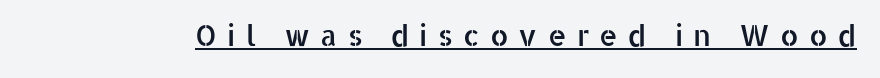
{"serif": "no", "italic": "no", "width": "normal", "stroke_contrast": "low", "x_height": "medium", "monospaced": "no", "underline": "yes", "letter_spacing": "wide", "letter_spacing_em": 0.35, "glyph_px": 29}
